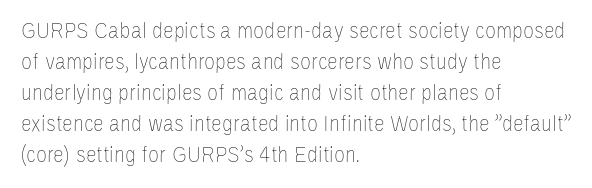
Q: Is the text bold? A: No.
Q: Is the text italic (slanted)? A: No, it is upright.
Q: Is the text underlined? A: No.
Q: How is the paragraph aligned? A: Left-aligned.
Q: Is the spacing between letters normal or unusually wide? A: Normal.
Q: Is the spacing between lines tight, normal or loose? A: Normal.
